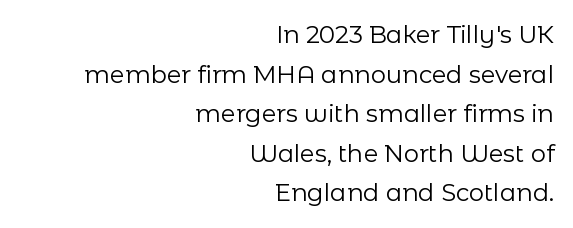
Q: Is the text bold? A: No.
Q: Is the text italic (slanted)? A: No, it is upright.
Q: Is the text underlined? A: No.
Q: How is the paragraph aligned? A: Right-aligned.
Q: Is the spacing between letters normal or unusually wide? A: Normal.
Q: Is the spacing between lines tight, normal or loose? A: Normal.
